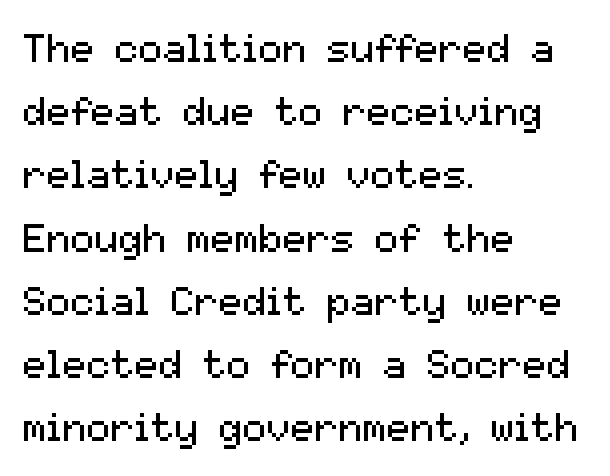
The image shows 40 px regular-weight sans-serif type, upright; set left-aligned, normal line spacing (1.58x), normal letter spacing, not underlined; medium stroke contrast and a medium x-height.
